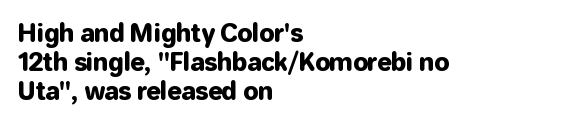
The area under the type is left untouched. Is the block centered? No — it sits flush against the left margin. Default kerning and tracking; the words read as compact shapes. Is there any slant? The stems are plumb.
